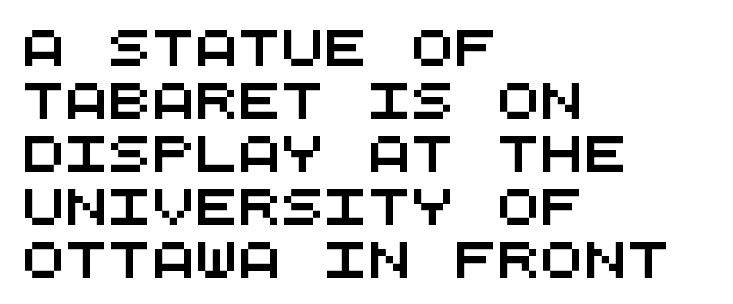
Q: Is the typeface a serif or a sans-serif typeface? A: Sans-serif.
Q: Is the text underlined? A: No.
Q: How is the paragraph aligned? A: Left-aligned.
Q: Is the spacing between letters normal or unusually wide? A: Normal.
Q: Is the spacing between lines tight, normal or loose? A: Normal.
Q: Width (condensed, normal, or wide)? A: Wide.
Q: Stroke contrast? A: Medium.
Q: x-height? A: Large.
Q: Monospaced? A: Yes.
